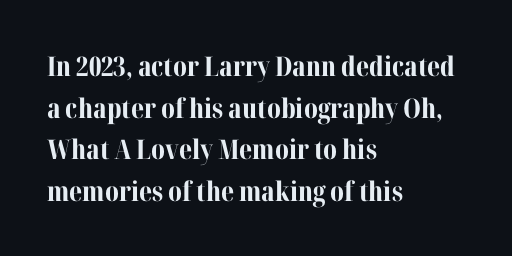
{"italic": "no", "bold": "yes", "underline": "no", "align": "left", "line_spacing": "normal", "line_spacing_ratio": 1.54, "letter_spacing": "normal", "letter_spacing_em": 0.0, "glyph_px": 27}
